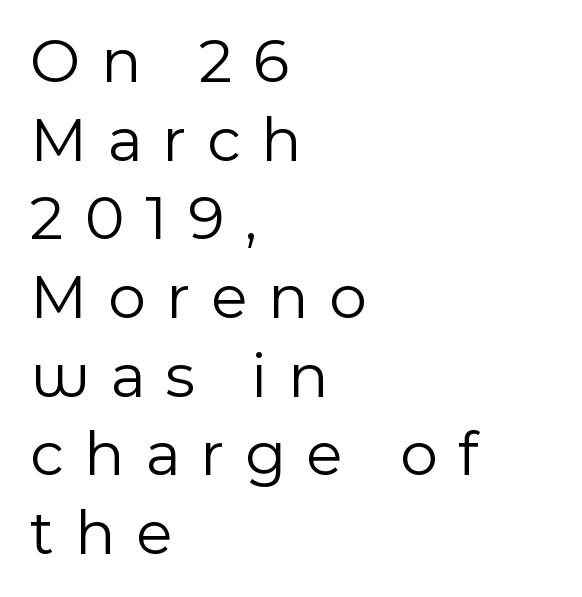
Q: Is the text bold? A: No.
Q: Is the text italic (slanted)? A: No, it is upright.
Q: Is the typeface a serif or a sans-serif typeface? A: Sans-serif.
Q: Is the text underlined? A: No.
Q: How is the paragraph aligned? A: Left-aligned.
Q: Is the spacing between letters normal or unusually wide? A: Unusually wide.
Q: Width (condensed, normal, or wide)? A: Normal.
Q: x-height? A: Medium.
Q: Monospaced? A: No.
